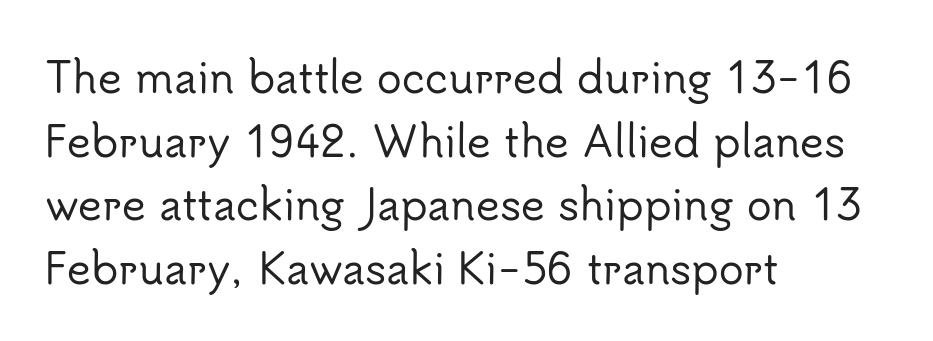
Q: Is the text italic (slanted)? A: No, it is upright.
Q: Is the typeface a serif or a sans-serif typeface? A: Sans-serif.
Q: Is the text underlined? A: No.
Q: How is the paragraph aligned? A: Left-aligned.
Q: Is the spacing between letters normal or unusually wide? A: Normal.
Q: Is the spacing between lines tight, normal or loose? A: Normal.
Q: Width (condensed, normal, or wide)? A: Normal.
Q: Stroke contrast? A: Low.
Q: x-height? A: Small.
Q: Monospaced? A: No.
